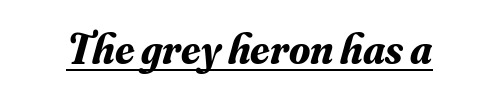
The words here are underlined. The font is running at its bold setting. The font family rendered here belongs to the serif group. You could not count columns in this text — the font is proportionally spaced.
